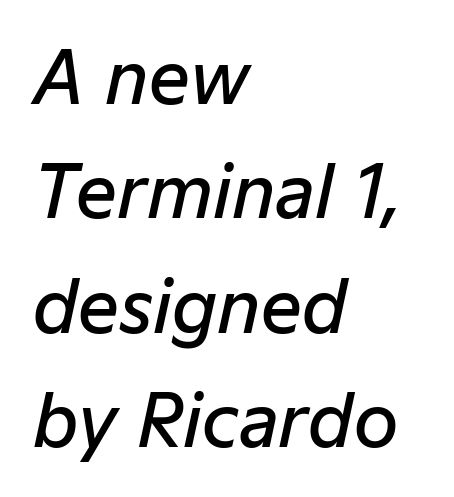
The image shows 72 px semibold type, italic (leaning right); set left-aligned, normal line spacing (1.59x), normal letter spacing, not underlined; low stroke contrast and a medium x-height.
